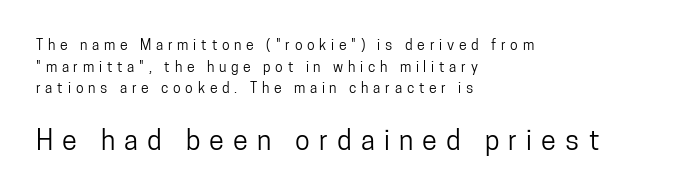
Q: Is the text italic (slanted)? A: No, it is upright.
Q: Is the text underlined? A: No.
Q: How is the paragraph aligned? A: Left-aligned.
Q: Is the spacing between letters normal or unusually wide? A: Unusually wide.
Q: Is the spacing between lines tight, normal or loose? A: Normal.
Q: Which block of text is set in a larger size, the first (top) or the second (bottom)? A: The second (bottom) one.
